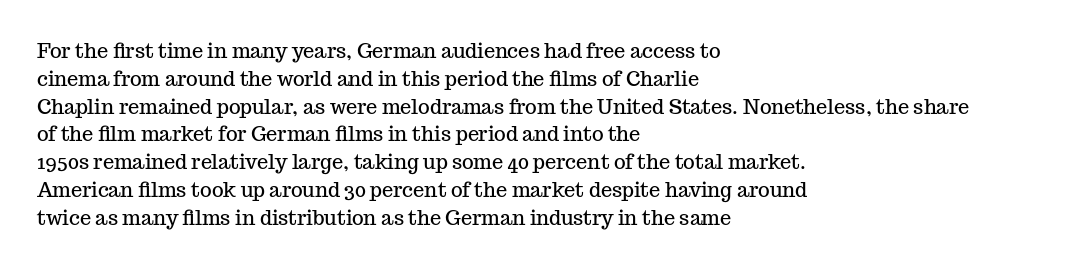
{"italic": "no", "underline": "no", "align": "left", "line_spacing": "normal", "line_spacing_ratio": 1.39, "letter_spacing": "normal", "letter_spacing_em": 0.0, "glyph_px": 20}
